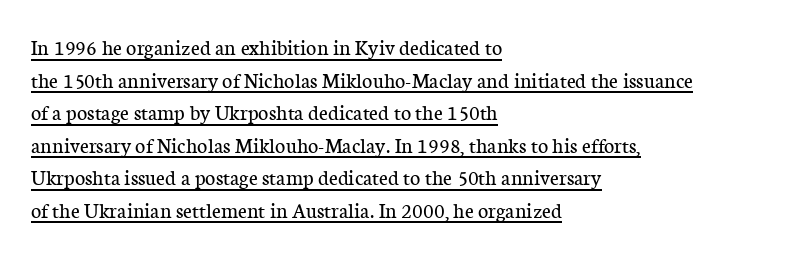
No letter is thick-stroked: the sample isn't bold. Regular leading. The line texture is even and compact thanks to regular tracking. Nope, not italic — everything's standing straight. Every row of glyphs begins at an identical x-position on the left. Somebody hit Ctrl+U on this one — the words are underlined.
